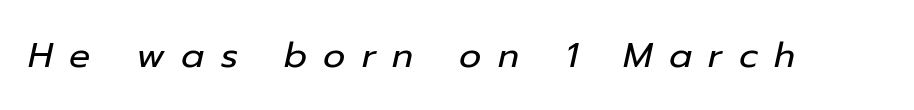
{"italic": "yes", "lean": "right", "slant_degrees": 12, "bold": "no", "weight": "regular", "width": "normal", "stroke_contrast": "low", "x_height": "medium", "monospaced": "no", "underline": "no", "letter_spacing": "wide", "letter_spacing_em": 0.47, "glyph_px": 35}
